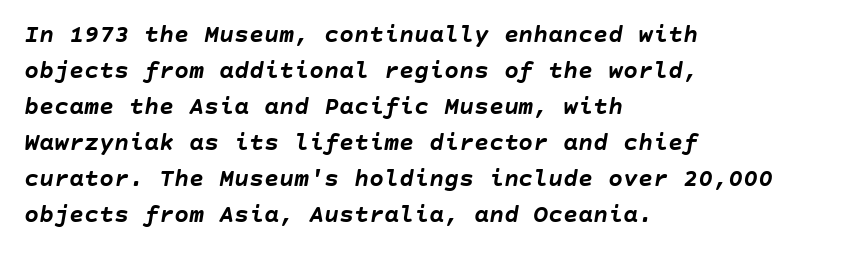
{"italic": "yes", "lean": "right", "slant_degrees": 10, "bold": "yes", "underline": "no", "align": "left", "line_spacing": "normal", "line_spacing_ratio": 1.44, "letter_spacing": "normal", "letter_spacing_em": 0.0, "glyph_px": 25}
